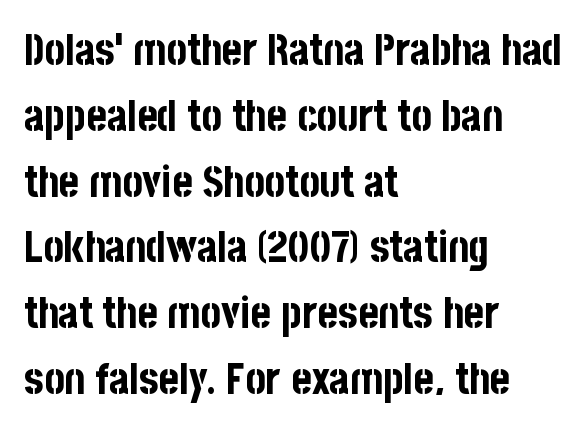
The image shows 43 px bold, condensed sans-serif type, upright; set left-aligned, normal line spacing (1.53x), normal letter spacing, not underlined; low stroke contrast and a large x-height.
